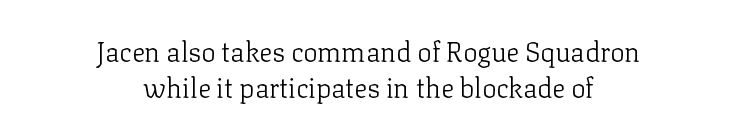
{"italic": "no", "bold": "no", "underline": "no", "align": "center", "line_spacing": "normal", "line_spacing_ratio": 1.32, "letter_spacing": "normal", "letter_spacing_em": 0.0, "glyph_px": 27}
